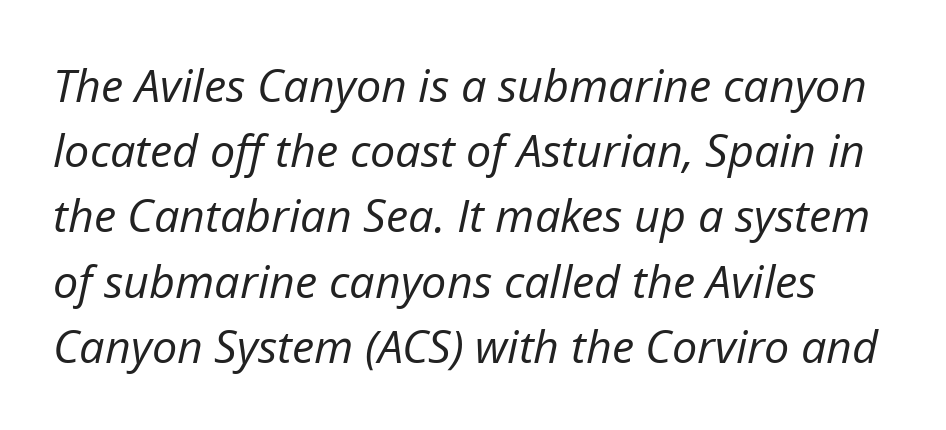
{"italic": "yes", "lean": "right", "slant_degrees": 12, "bold": "no", "weight": "regular", "width": "normal", "stroke_contrast": "low", "x_height": "medium", "monospaced": "no", "underline": "no", "line_spacing": "normal", "line_spacing_ratio": 1.45, "letter_spacing": "normal", "letter_spacing_em": 0.0, "glyph_px": 45}
